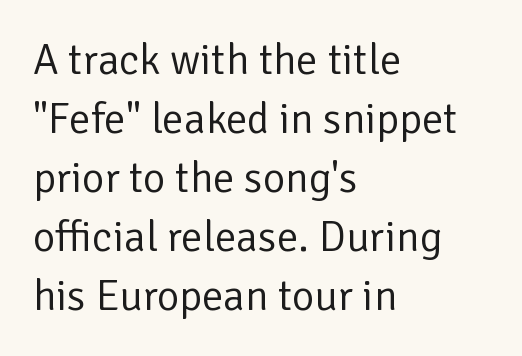
Q: Is the text bold? A: No.
Q: Is the text italic (slanted)? A: No, it is upright.
Q: Is the typeface a serif or a sans-serif typeface? A: Sans-serif.
Q: Is the text underlined? A: No.
Q: How is the paragraph aligned? A: Left-aligned.
Q: Is the spacing between letters normal or unusually wide? A: Normal.
Q: Is the spacing between lines tight, normal or loose? A: Normal.
Q: Width (condensed, normal, or wide)? A: Normal.
Q: Stroke contrast? A: Low.
Q: x-height? A: Medium.
Q: Monospaced? A: No.
